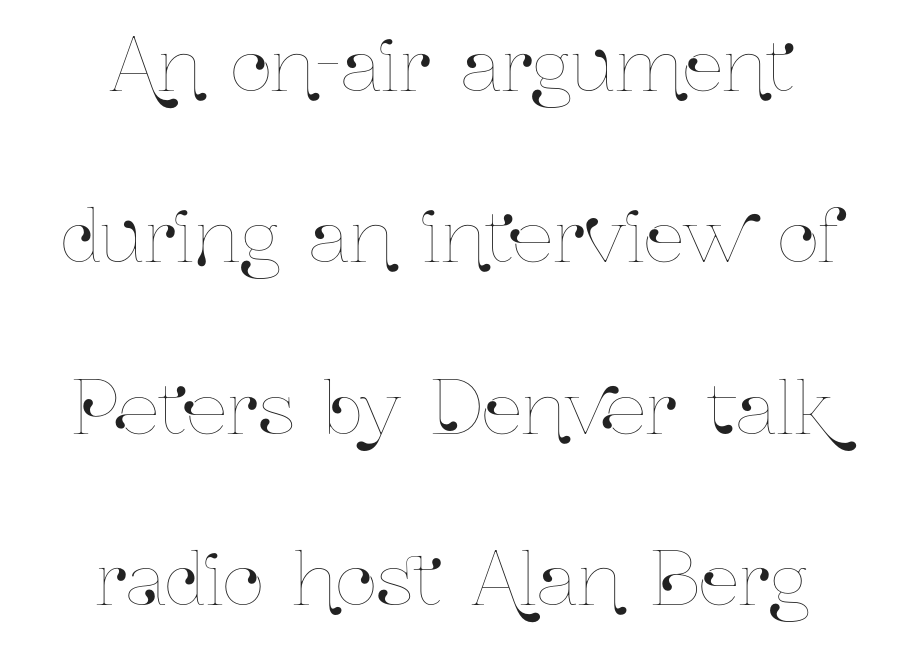
The image shows 72 px condensed type, upright; set centered, loose line spacing (2.38x), normal letter spacing, not underlined; low stroke contrast and a medium x-height.
